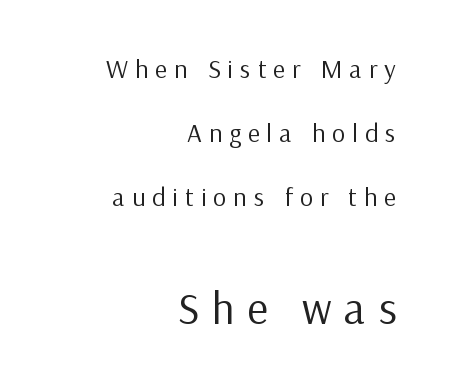
{"serif": "no", "italic": "no", "bold": "no", "weight": "regular", "width": "normal", "stroke_contrast": "low", "x_height": "medium", "monospaced": "no", "underline": "no", "align": "right", "line_spacing": "loose", "line_spacing_ratio": 2.46, "letter_spacing": "wide", "letter_spacing_em": 0.27, "larger_block": "second", "size_ratio": 1.73, "glyph_px": 45}
